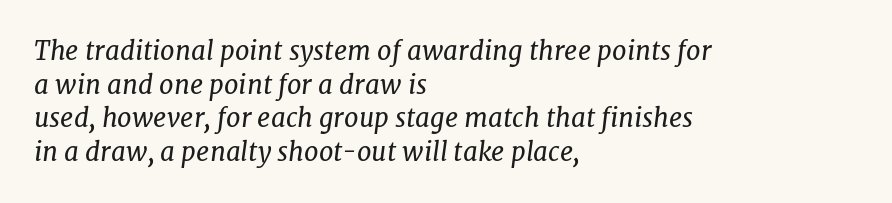
Q: Is the text bold? A: No.
Q: Is the text italic (slanted)? A: Yes, it leans right by about 7 degrees.
Q: Is the text underlined? A: No.
Q: How is the paragraph aligned? A: Left-aligned.
Q: Is the spacing between letters normal or unusually wide? A: Normal.
Q: Is the spacing between lines tight, normal or loose? A: Normal.
